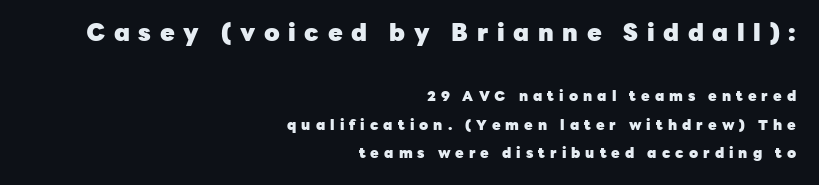
The image shows 24 px bold type, upright; set right-aligned, loose line spacing (2.01x), unusually wide letter spacing (+0.36 em), not underlined; the first (top) block is 1.71x larger.
